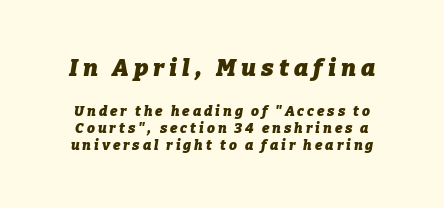
{"italic": "yes", "lean": "right", "slant_degrees": 9, "bold": "yes", "underline": "no", "line_spacing_ratio": 1.23, "letter_spacing": "wide", "letter_spacing_em": 0.21, "larger_block": "first", "size_ratio": 1.71, "glyph_px": 24}
